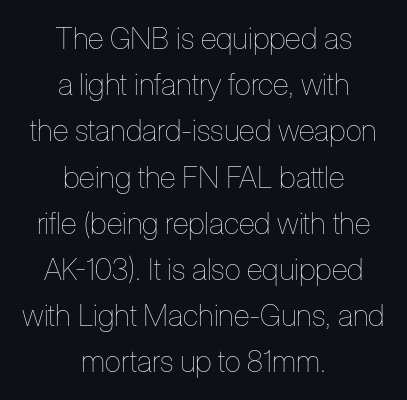
The image shows 30 px thin, condensed type, upright; set centered, normal line spacing (1.54x), normal letter spacing, not underlined; low stroke contrast and a medium x-height.
